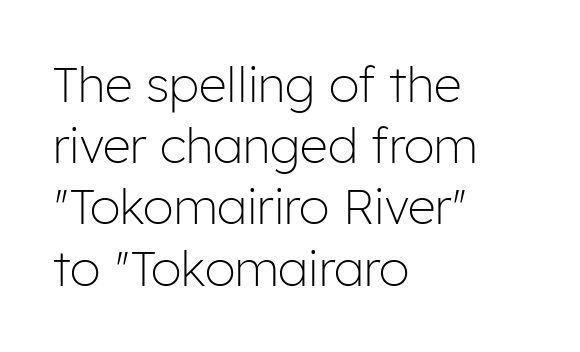
The image shows 49 px light sans-serif type, upright; set left-aligned, normal line spacing (1.25x), normal letter spacing, not underlined; low stroke contrast and a medium x-height.
